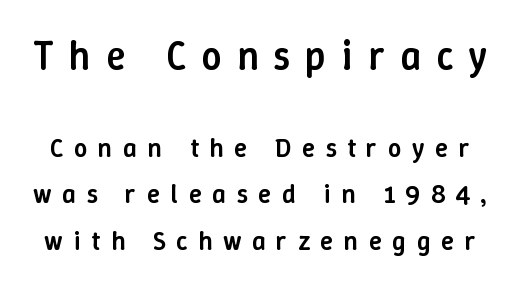
{"italic": "no", "bold": "semi", "weight": "semibold", "width": "normal", "stroke_contrast": "low", "x_height": "medium", "monospaced": "no", "underline": "no", "line_spacing_ratio": 1.72, "letter_spacing": "wide", "letter_spacing_em": 0.39, "larger_block": "first", "size_ratio": 1.48, "glyph_px": 40}
